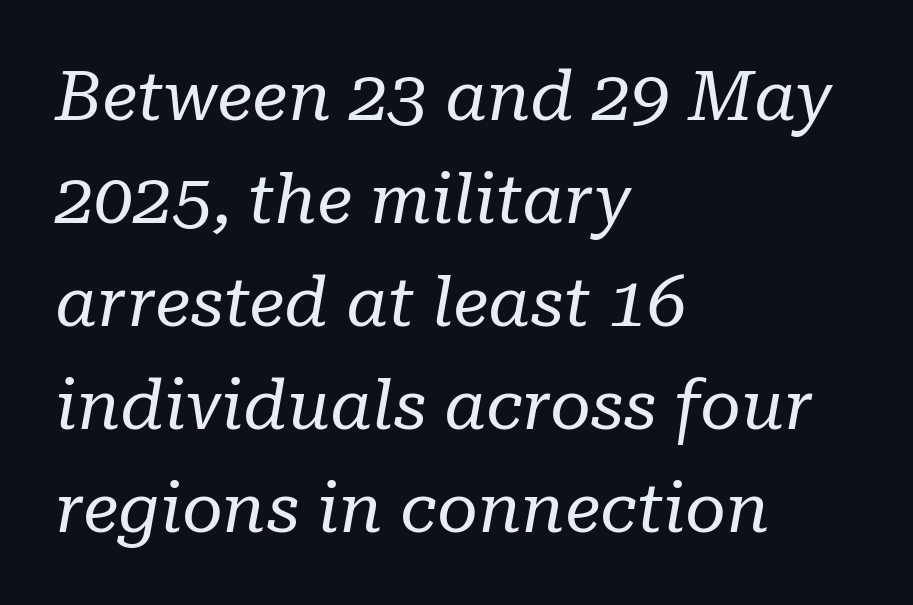
Q: Is the text bold? A: No.
Q: Is the text italic (slanted)? A: Yes, it leans right by about 10 degrees.
Q: Is the typeface a serif or a sans-serif typeface? A: Serif.
Q: Is the text underlined? A: No.
Q: How is the paragraph aligned? A: Left-aligned.
Q: Is the spacing between letters normal or unusually wide? A: Normal.
Q: Is the spacing between lines tight, normal or loose? A: Normal.
Q: Width (condensed, normal, or wide)? A: Normal.
Q: Stroke contrast? A: Low.
Q: x-height? A: Medium.
Q: Monospaced? A: No.
